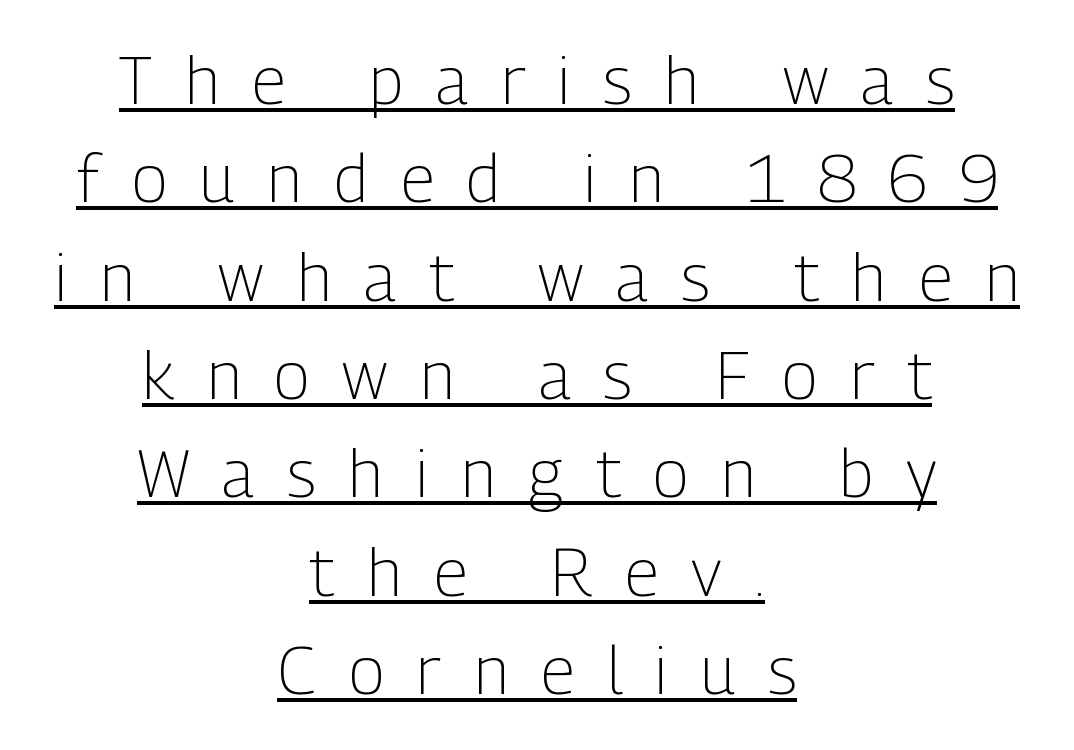
{"serif": "no", "italic": "no", "bold": "no", "weight": "light", "width": "condensed", "stroke_contrast": "low", "x_height": "medium", "monospaced": "no", "underline": "yes", "align": "center", "line_spacing": "normal", "line_spacing_ratio": 1.49, "letter_spacing": "wide", "letter_spacing_em": 0.5, "glyph_px": 66}
